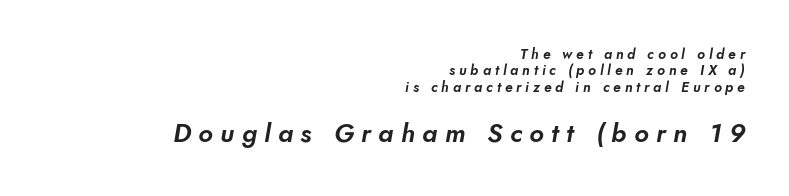
The image shows 26 px text type; set right-aligned, line spacing 1.17x, unusually wide letter spacing (+0.28 em), not underlined; the second (bottom) block is 1.86x larger.
